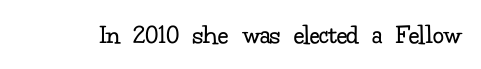
Summary of weight: not heavy and not bold. Each letter keeps its own natural width here, so spacing adapts to shape. The words here are not underlined. Type style note: has serifs. Quick note: not italic, upright. Spacing between characters is what you'd get straight out of the box.
